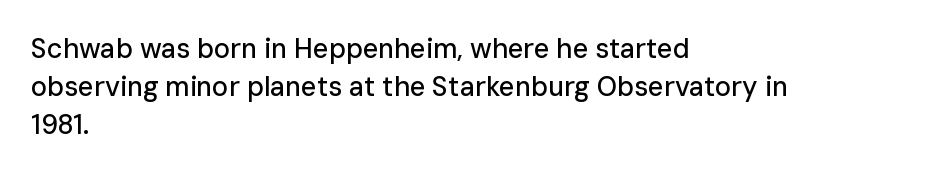
The ragged edge is on the right, which tells us the setting is flush left. Underline: absent. Does the leading feel generous? No, just average. The type is set solid horizontally, with unmodified tracking.
